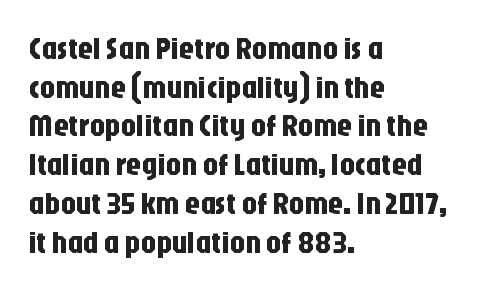
Q: Is the text italic (slanted)? A: No, it is upright.
Q: Is the typeface a serif or a sans-serif typeface? A: Sans-serif.
Q: Is the text underlined? A: No.
Q: How is the paragraph aligned? A: Left-aligned.
Q: Is the spacing between letters normal or unusually wide? A: Normal.
Q: Is the spacing between lines tight, normal or loose? A: Normal.
Q: Width (condensed, normal, or wide)? A: Condensed.
Q: Stroke contrast? A: Low.
Q: x-height? A: Large.
Q: Monospaced? A: No.
